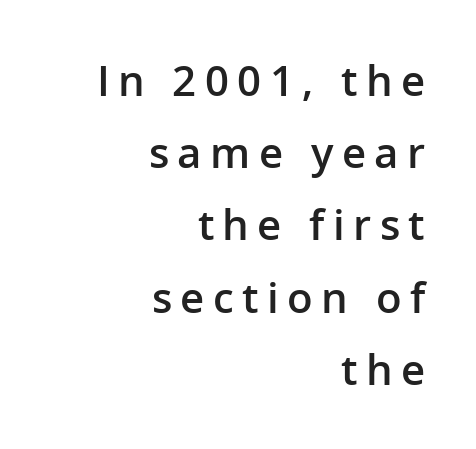
If you drew a line through each stem, it would be perfectly vertical. The compositor pushed each line to the right boundary. Students, note that the glyphs here are deliberately spaced far apart. Just letters on the line, the space beneath them empty.
